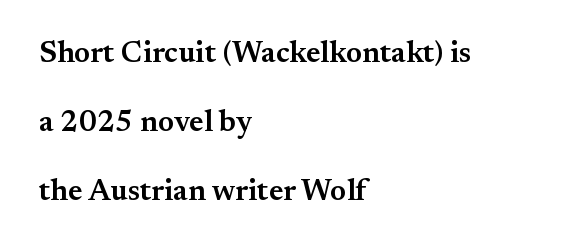
{"serif": "yes", "italic": "no", "bold": "semi", "weight": "semibold", "width": "normal", "stroke_contrast": "medium", "x_height": "small", "monospaced": "no", "underline": "no", "align": "left", "line_spacing": "loose", "line_spacing_ratio": 2.3, "letter_spacing": "normal", "letter_spacing_em": 0.0, "glyph_px": 30}
